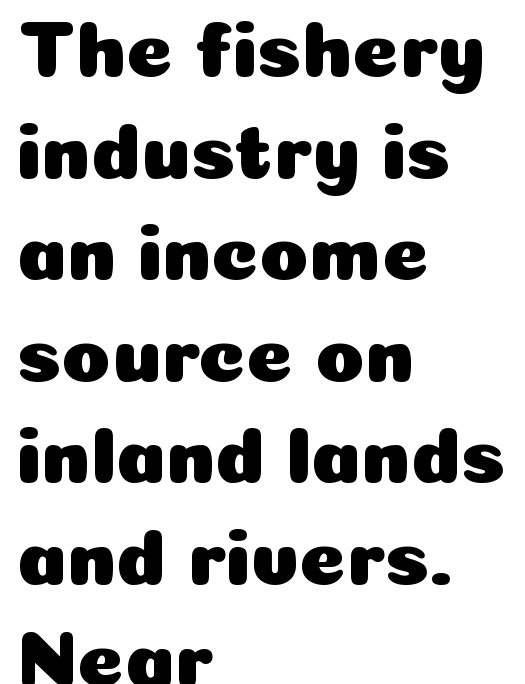
{"serif": "no", "italic": "no", "width": "normal", "stroke_contrast": "low", "x_height": "medium", "monospaced": "no", "underline": "no", "align": "left", "line_spacing": "normal", "line_spacing_ratio": 1.27, "letter_spacing": "normal", "letter_spacing_em": 0.0, "glyph_px": 80}
